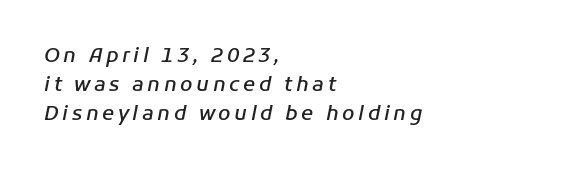
The rendering applies a slant to the glyphs. Vertical spacing — default. The foot of each line stays bare and open. Look at the stroke-to-counter ratio: somewhat heavy, a semibold. The compositor pushed each line to the left boundary.
